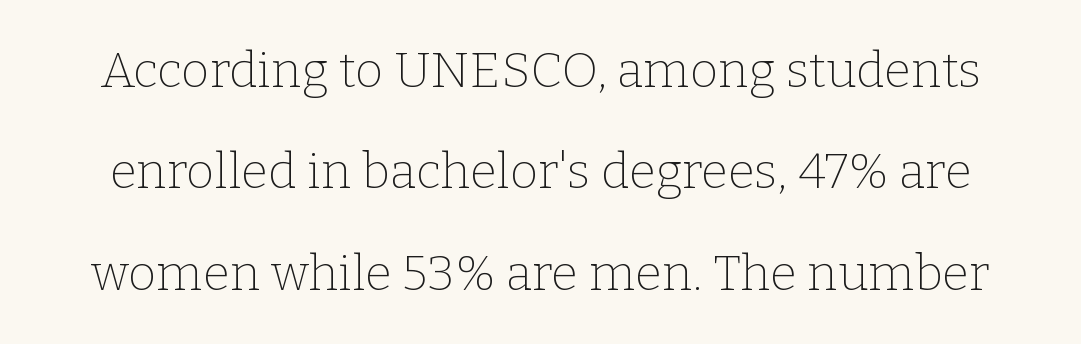
Q: Is the text bold? A: No.
Q: Is the text italic (slanted)? A: No, it is upright.
Q: Is the typeface a serif or a sans-serif typeface? A: Serif.
Q: Is the text underlined? A: No.
Q: Is the spacing between letters normal or unusually wide? A: Normal.
Q: Is the spacing between lines tight, normal or loose? A: Loose.
Q: Width (condensed, normal, or wide)? A: Normal.
Q: Stroke contrast? A: Low.
Q: x-height? A: Medium.
Q: Monospaced? A: No.
